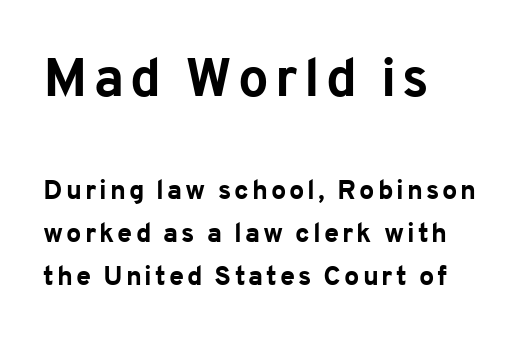
Which margin do the lines hug? The left one — the right edge is uneven. Note the varied advance widths — an 'i' is clearly narrower than an 'm'. The glyphs are unaccompanied by any horizontal stroke below them. Designer's note — italics off, roman on. The space between consecutive lines is moderate.
